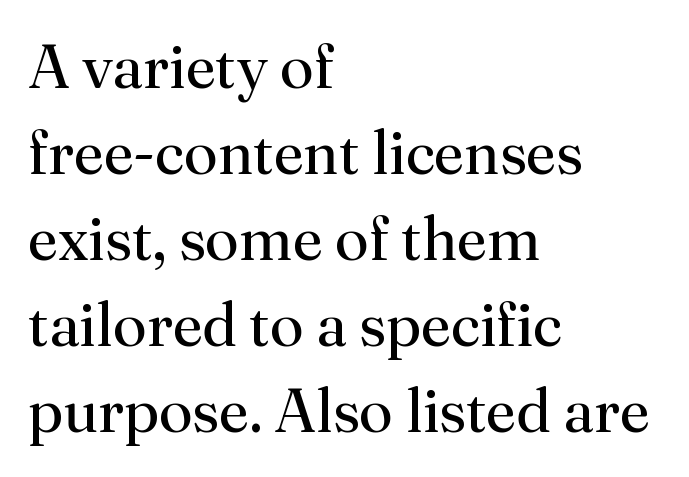
Q: Is the text bold? A: No.
Q: Is the text italic (slanted)? A: No, it is upright.
Q: Is the typeface a serif or a sans-serif typeface? A: Serif.
Q: Is the text underlined? A: No.
Q: How is the paragraph aligned? A: Left-aligned.
Q: Is the spacing between letters normal or unusually wide? A: Normal.
Q: Is the spacing between lines tight, normal or loose? A: Normal.
Q: Width (condensed, normal, or wide)? A: Normal.
Q: Stroke contrast? A: Medium.
Q: x-height? A: Small.
Q: Monospaced? A: No.
